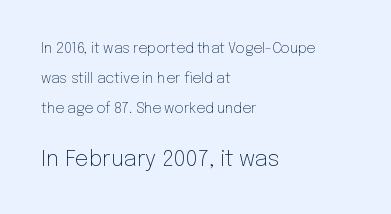
Q: Is the text bold? A: No.
Q: Is the text italic (slanted)? A: No, it is upright.
Q: Is the text underlined? A: No.
Q: How is the paragraph aligned? A: Left-aligned.
Q: Is the spacing between letters normal or unusually wide? A: Normal.
Q: Is the spacing between lines tight, normal or loose? A: Loose.
Q: Which block of text is set in a larger size, the first (top) or the second (bottom)? A: The second (bottom) one.
